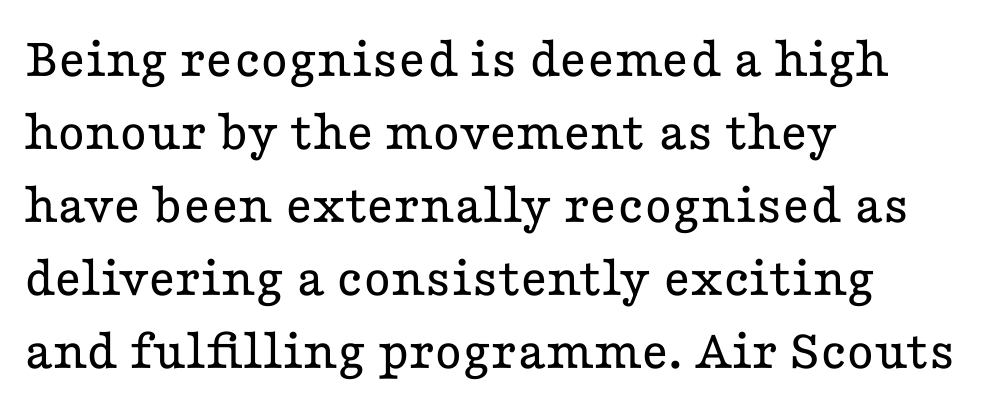
{"serif": "yes", "italic": "no", "bold": "no", "weight": "regular", "width": "wide", "stroke_contrast": "low", "x_height": "medium", "monospaced": "no", "underline": "no", "align": "left", "line_spacing": "normal", "line_spacing_ratio": 1.26, "letter_spacing": "normal", "letter_spacing_em": 0.0, "glyph_px": 58}
